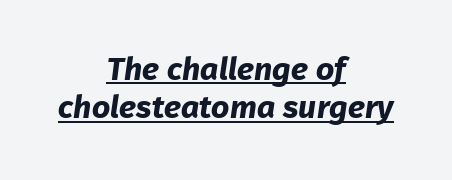
The image shows 32 px bold sans-serif type; set centered, line spacing 1.19x, normal letter spacing, underlined; low stroke contrast and a medium x-height.
